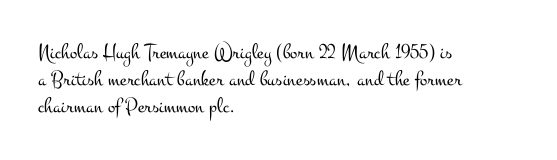
{"bold": "no", "underline": "no", "align": "left", "line_spacing_ratio": 1.22, "letter_spacing": "normal", "letter_spacing_em": 0.0, "glyph_px": 22}
